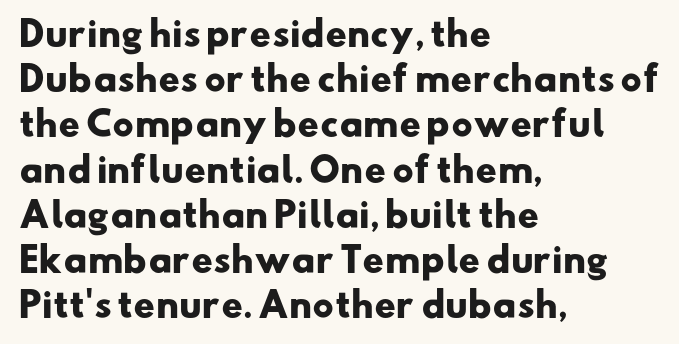
Q: Is the text bold? A: Yes.
Q: Is the typeface a serif or a sans-serif typeface? A: Sans-serif.
Q: Is the text underlined? A: No.
Q: How is the paragraph aligned? A: Left-aligned.
Q: Is the spacing between letters normal or unusually wide? A: Normal.
Q: Is the spacing between lines tight, normal or loose? A: Normal.
Q: Width (condensed, normal, or wide)? A: Wide.
Q: Stroke contrast? A: Low.
Q: x-height? A: Small.
Q: Monospaced? A: No.
